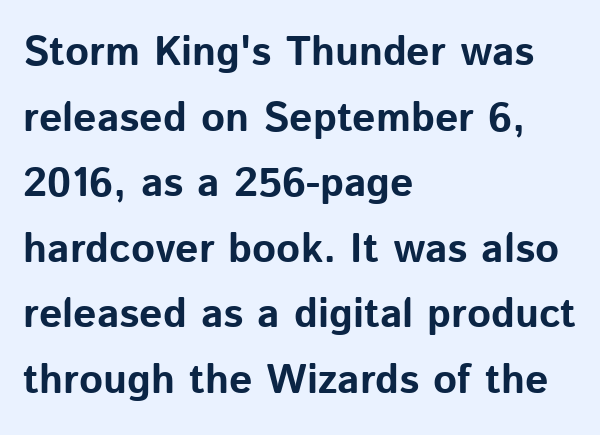
Q: Is the text bold? A: Yes.
Q: Is the text italic (slanted)? A: No, it is upright.
Q: Is the typeface a serif or a sans-serif typeface? A: Sans-serif.
Q: Is the text underlined? A: No.
Q: How is the paragraph aligned? A: Left-aligned.
Q: Is the spacing between letters normal or unusually wide? A: Normal.
Q: Is the spacing between lines tight, normal or loose? A: Normal.
Q: Width (condensed, normal, or wide)? A: Normal.
Q: Stroke contrast? A: Low.
Q: x-height? A: Medium.
Q: Monospaced? A: No.
